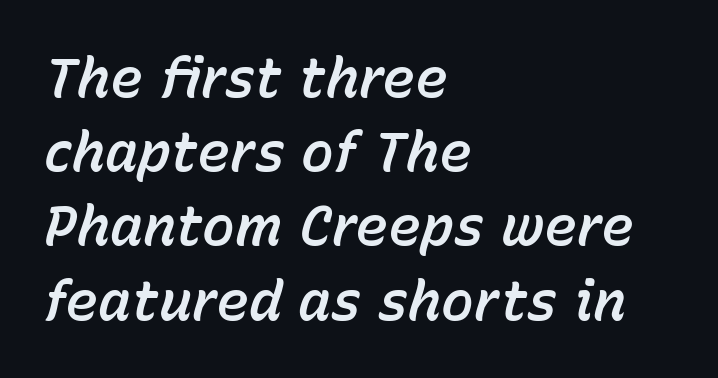
Q: Is the text italic (slanted)? A: Yes, it leans right by about 15 degrees.
Q: Is the text underlined? A: No.
Q: How is the paragraph aligned? A: Left-aligned.
Q: Is the spacing between letters normal or unusually wide? A: Normal.
Q: Is the spacing between lines tight, normal or loose? A: Normal.
Q: Width (condensed, normal, or wide)? A: Normal.
Q: Stroke contrast? A: Low.
Q: x-height? A: Medium.
Q: Monospaced? A: No.
